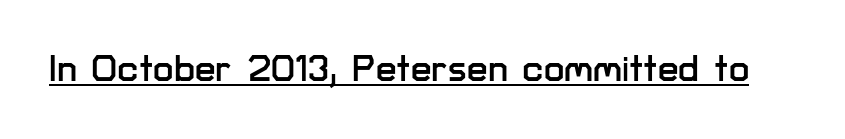
Q: Is the text italic (slanted)? A: No, it is upright.
Q: Is the typeface a serif or a sans-serif typeface? A: Sans-serif.
Q: Is the text underlined? A: Yes.
Q: Is the spacing between letters normal or unusually wide? A: Normal.
Q: Width (condensed, normal, or wide)? A: Normal.
Q: Stroke contrast? A: Low.
Q: x-height? A: Medium.
Q: Monospaced? A: No.
